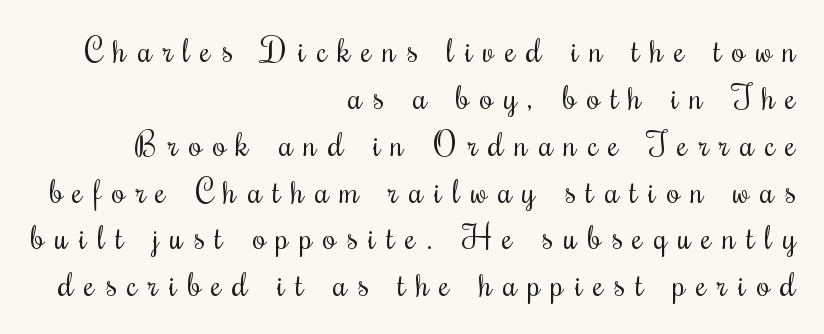
{"serif": "yes", "bold": "no", "weight": "regular", "width": "condensed", "stroke_contrast": "medium", "x_height": "small", "monospaced": "no", "underline": "no", "align": "right", "line_spacing": "normal", "line_spacing_ratio": 1.42, "letter_spacing": "wide", "letter_spacing_em": 0.33, "glyph_px": 33}
